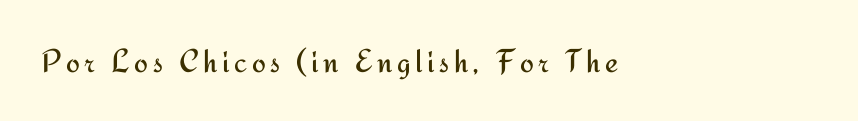
Short and long lines alike share a common starting point at left. The font sits on the lighter half of the weight spectrum, regular included. Nobody drew a line under any word here. You could not count columns in this text — the font is proportionally spaced.
